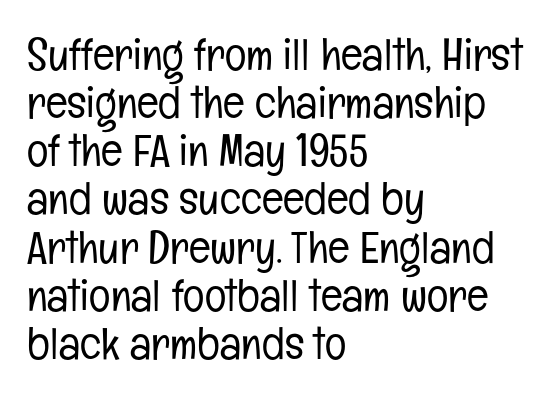
Q: Is the text bold? A: No.
Q: Is the text italic (slanted)? A: No, it is upright.
Q: Is the typeface a serif or a sans-serif typeface? A: Sans-serif.
Q: Is the text underlined? A: No.
Q: How is the paragraph aligned? A: Left-aligned.
Q: Is the spacing between letters normal or unusually wide? A: Normal.
Q: Is the spacing between lines tight, normal or loose? A: Tight.
Q: Width (condensed, normal, or wide)? A: Condensed.
Q: Stroke contrast? A: Low.
Q: x-height? A: Medium.
Q: Monospaced? A: No.
